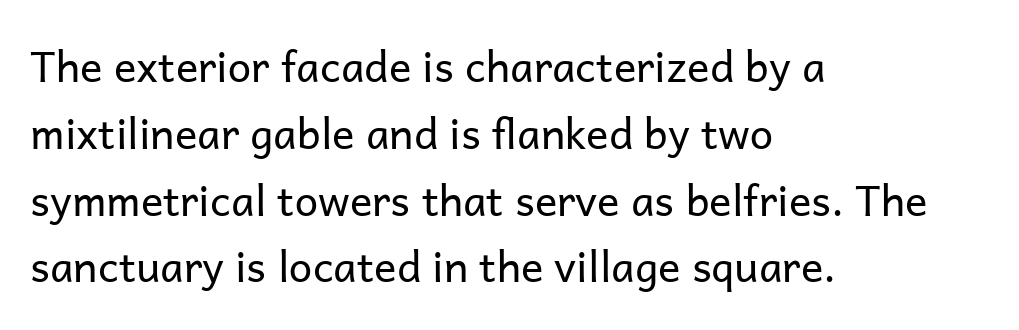
The image shows 42 px regular-weight sans-serif type, upright; set left-aligned, normal line spacing (1.59x), normal letter spacing, not underlined; low stroke contrast and a medium x-height.
